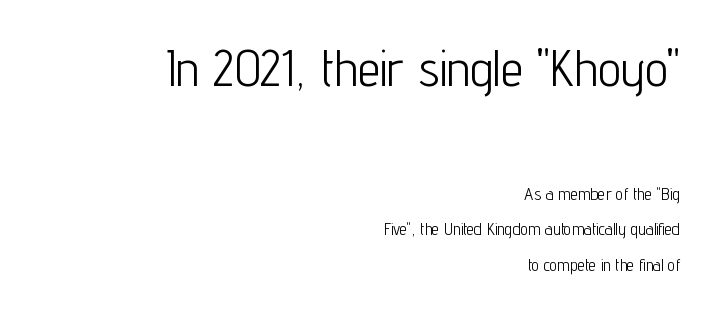
{"serif": "no", "italic": "no", "bold": "no", "weight": "light", "width": "condensed", "stroke_contrast": "low", "x_height": "medium", "monospaced": "no", "underline": "no", "align": "right", "line_spacing": "loose", "line_spacing_ratio": 2.08, "letter_spacing": "normal", "letter_spacing_em": 0.0, "larger_block": "first", "size_ratio": 3.0, "glyph_px": 51}
